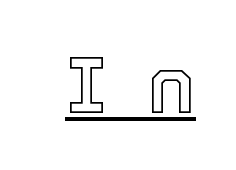
Q: Is the text italic (slanted)? A: No, it is upright.
Q: Is the text underlined? A: Yes.
Q: Is the spacing between letters normal or unusually wide? A: Unusually wide.
Q: Width (condensed, normal, or wide)? A: Normal.
Q: x-height? A: Medium.
Q: Monospaced? A: No.
